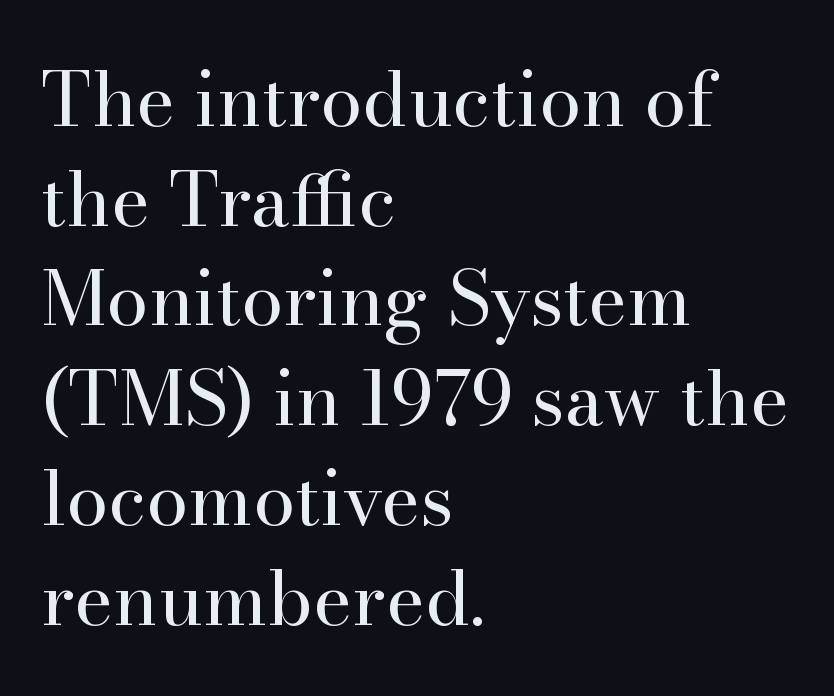
Q: Is the text bold? A: No.
Q: Is the text italic (slanted)? A: No, it is upright.
Q: Is the typeface a serif or a sans-serif typeface? A: Serif.
Q: Is the text underlined? A: No.
Q: How is the paragraph aligned? A: Left-aligned.
Q: Is the spacing between letters normal or unusually wide? A: Normal.
Q: Is the spacing between lines tight, normal or loose? A: Normal.
Q: Width (condensed, normal, or wide)? A: Normal.
Q: Stroke contrast? A: High.
Q: x-height? A: Small.
Q: Monospaced? A: No.
